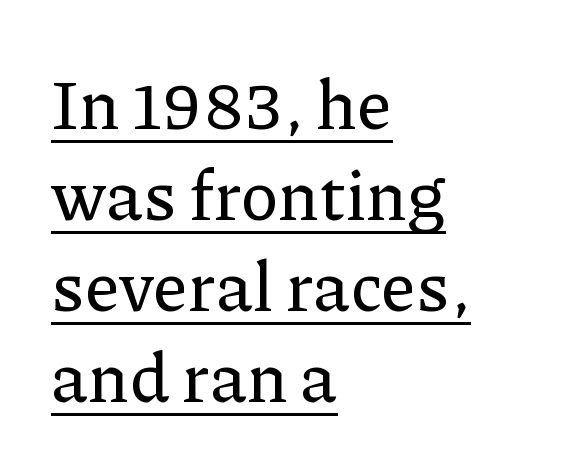
Q: Is the text italic (slanted)? A: No, it is upright.
Q: Is the typeface a serif or a sans-serif typeface? A: Serif.
Q: Is the text underlined? A: Yes.
Q: How is the paragraph aligned? A: Left-aligned.
Q: Is the spacing between letters normal or unusually wide? A: Normal.
Q: Is the spacing between lines tight, normal or loose? A: Normal.
Q: Width (condensed, normal, or wide)? A: Normal.
Q: Stroke contrast? A: Low.
Q: x-height? A: Medium.
Q: Monospaced? A: No.
